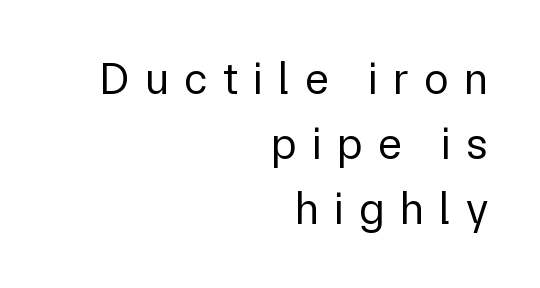
The image shows 45 px regular-weight sans-serif type, upright; set right-aligned, normal line spacing (1.45x), unusually wide letter spacing (+0.34 em), not underlined; low stroke contrast and a medium x-height.
